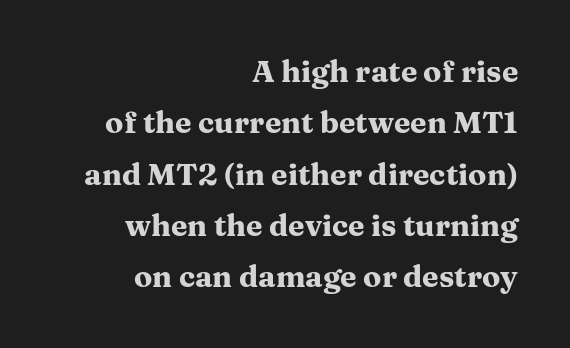
Q: Is the text bold? A: Yes.
Q: Is the text italic (slanted)? A: No, it is upright.
Q: Is the typeface a serif or a sans-serif typeface? A: Serif.
Q: Is the text underlined? A: No.
Q: How is the paragraph aligned? A: Right-aligned.
Q: Is the spacing between letters normal or unusually wide? A: Normal.
Q: Width (condensed, normal, or wide)? A: Wide.
Q: Stroke contrast? A: Medium.
Q: x-height? A: Medium.
Q: Monospaced? A: No.
